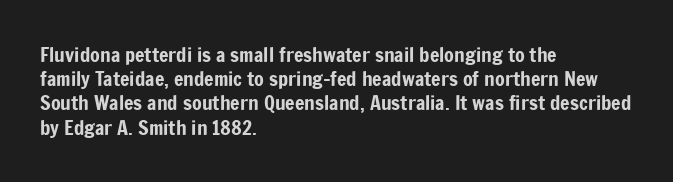
{"italic": "no", "underline": "no", "align": "left", "line_spacing_ratio": 1.21, "letter_spacing": "normal", "letter_spacing_em": 0.0, "glyph_px": 20}
